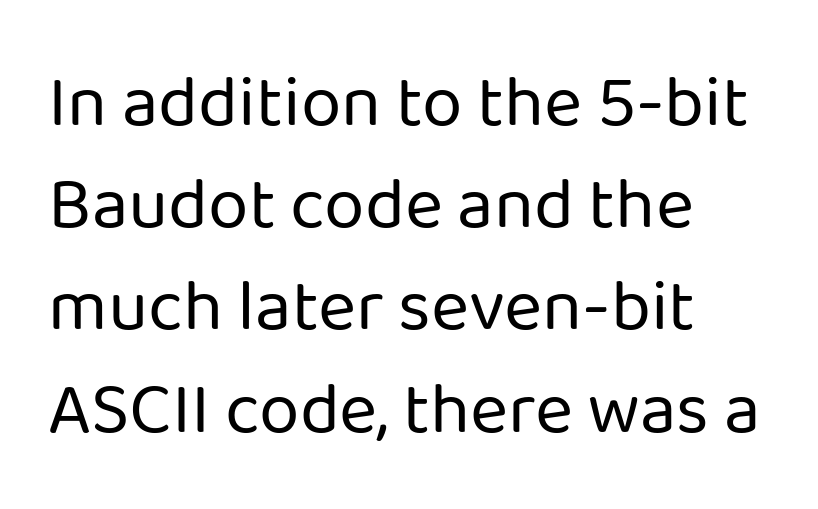
{"serif": "no", "italic": "no", "bold": "no", "weight": "regular", "width": "normal", "stroke_contrast": "low", "x_height": "medium", "monospaced": "no", "underline": "no", "align": "left", "line_spacing": "normal", "line_spacing_ratio": 1.4, "letter_spacing": "normal", "letter_spacing_em": 0.0, "glyph_px": 73}
